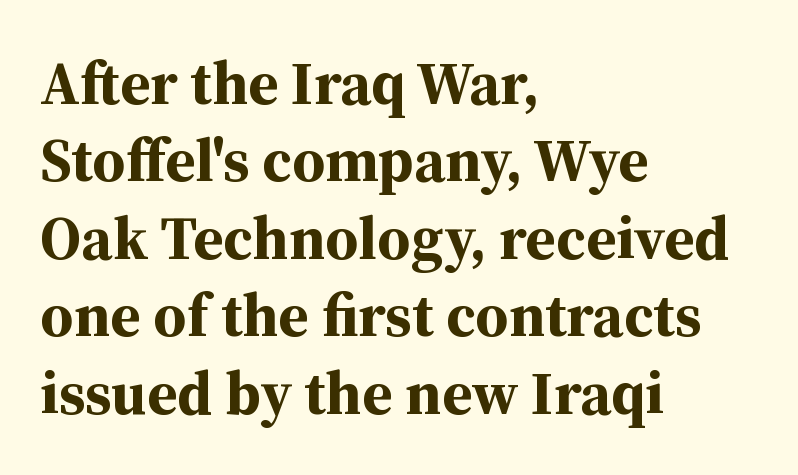
{"serif": "yes", "italic": "no", "bold": "yes", "weight": "bold", "width": "normal", "stroke_contrast": "medium", "x_height": "medium", "monospaced": "no", "underline": "no", "align": "left", "line_spacing": "normal", "line_spacing_ratio": 1.27, "letter_spacing": "normal", "letter_spacing_em": 0.0, "glyph_px": 61}
